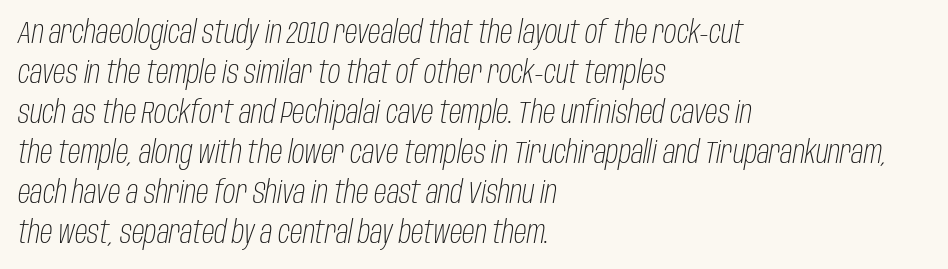
{"italic": "yes", "lean": "right", "slant_degrees": 10, "bold": "no", "weight": "light", "width": "condensed", "stroke_contrast": "low", "x_height": "large", "monospaced": "no", "underline": "no", "align": "left", "line_spacing": "normal", "line_spacing_ratio": 1.29, "letter_spacing": "normal", "letter_spacing_em": 0.0, "glyph_px": 31}
